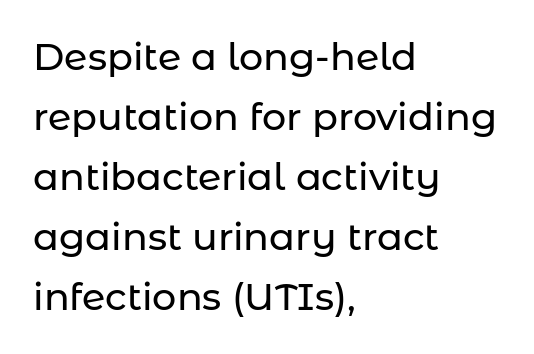
The designer went with a sans here, leaving each stem footless. Horizontal bands of white between lines are of average thickness. A typesetter would call this proportional, since set widths differ per character. A student would call this left alignment; a typographer would say flush left, rag right. Honestly, the letter spacing is just normal — you wouldn't notice it.
